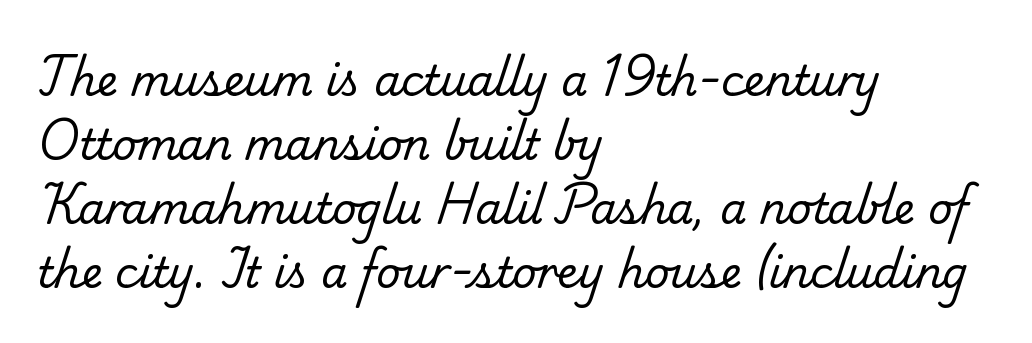
Q: Is the text bold? A: No.
Q: Is the typeface a serif or a sans-serif typeface? A: Serif.
Q: Is the text underlined? A: No.
Q: How is the paragraph aligned? A: Left-aligned.
Q: Is the spacing between letters normal or unusually wide? A: Normal.
Q: Is the spacing between lines tight, normal or loose? A: Normal.
Q: Width (condensed, normal, or wide)? A: Normal.
Q: Stroke contrast? A: Low.
Q: x-height? A: Small.
Q: Monospaced? A: No.
